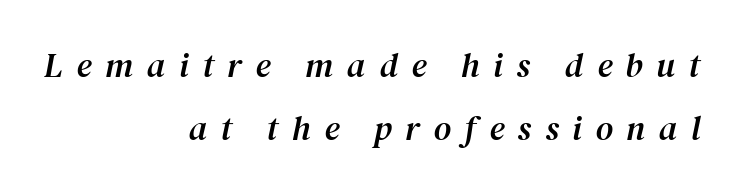
{"serif": "yes", "italic": "yes", "lean": "right", "slant_degrees": 12, "width": "normal", "stroke_contrast": "medium", "x_height": "medium", "monospaced": "no", "underline": "no", "align": "right", "line_spacing_ratio": 1.86, "letter_spacing": "wide", "letter_spacing_em": 0.4, "glyph_px": 34}
